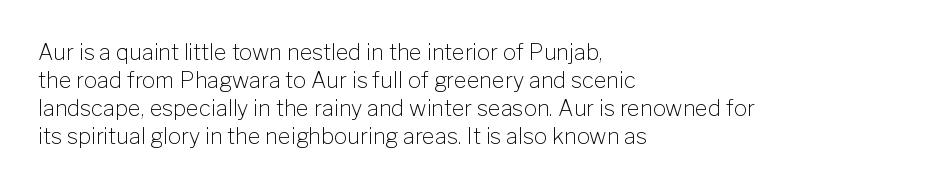
Normally led — the rows are evenly, conventionally spaced. Underlining? Definitely not there. The axis of the letterforms is exactly vertical. The passage is arranged the way most books set body copy — flush left. Default kerning and tracking; the words read as compact shapes.
